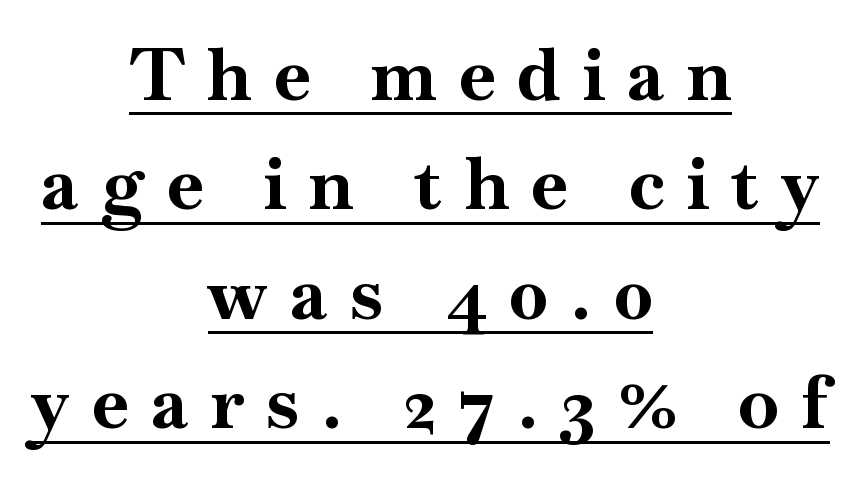
Q: Is the text bold? A: Yes.
Q: Is the text italic (slanted)? A: No, it is upright.
Q: Is the typeface a serif or a sans-serif typeface? A: Serif.
Q: Is the text underlined? A: Yes.
Q: How is the paragraph aligned? A: Centered.
Q: Is the spacing between letters normal or unusually wide? A: Unusually wide.
Q: Is the spacing between lines tight, normal or loose? A: Normal.
Q: Width (condensed, normal, or wide)? A: Normal.
Q: Stroke contrast? A: High.
Q: x-height? A: Small.
Q: Monospaced? A: No.
